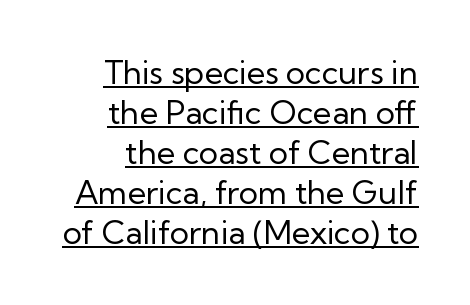
All the whitespace from short lines collects on the left. The letters sit at their default tracking, neither squeezed nor spread. Think of a printed novel: that variable character pitch is what you see here. This sample uses an upright cut, with every glyph sitting square on the baseline.
